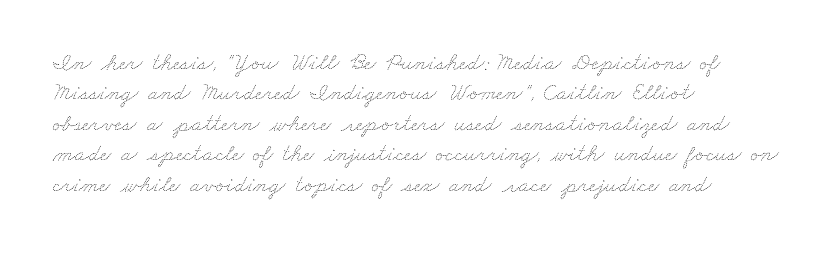
Q: Is the text bold? A: No.
Q: Is the text underlined? A: No.
Q: How is the paragraph aligned? A: Left-aligned.
Q: Is the spacing between letters normal or unusually wide? A: Normal.
Q: Is the spacing between lines tight, normal or loose? A: Normal.
